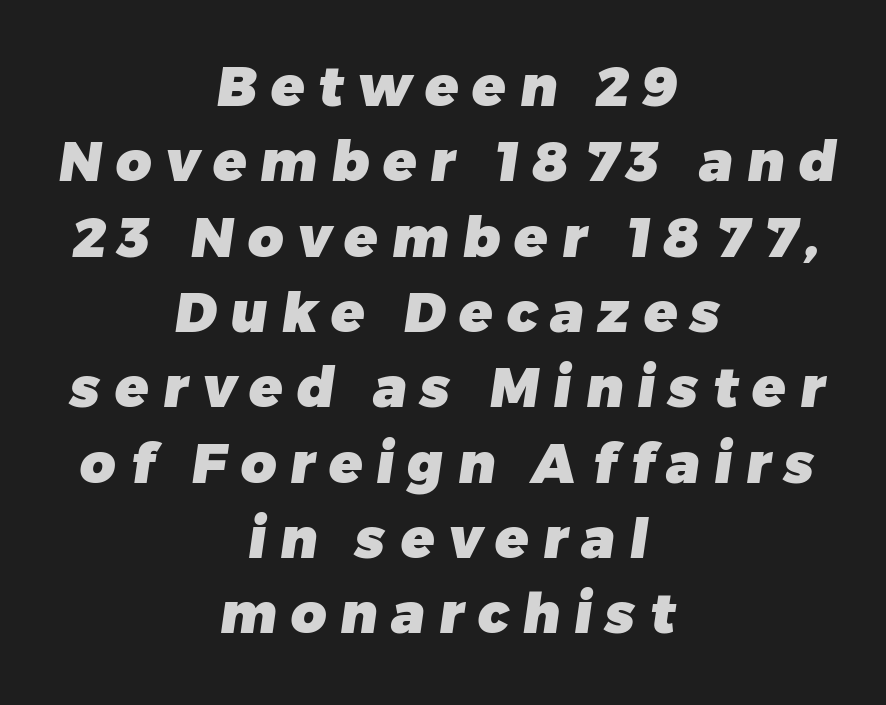
{"serif": "no", "bold": "yes", "weight": "heavy", "width": "normal", "stroke_contrast": "low", "x_height": "medium", "monospaced": "no", "underline": "no", "align": "center", "line_spacing": "normal", "line_spacing_ratio": 1.37, "letter_spacing": "wide", "letter_spacing_em": 0.25, "glyph_px": 55}
